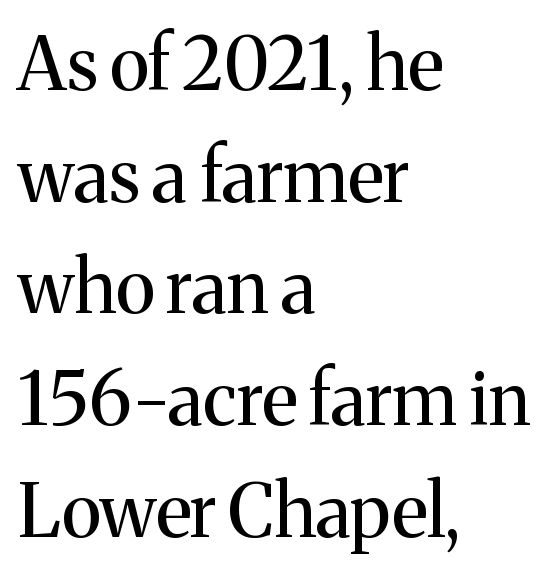
{"serif": "yes", "italic": "no", "bold": "no", "weight": "regular", "width": "normal", "stroke_contrast": "medium", "x_height": "medium", "monospaced": "no", "underline": "no", "align": "left", "line_spacing": "normal", "line_spacing_ratio": 1.53, "letter_spacing": "normal", "letter_spacing_em": 0.0, "glyph_px": 73}
